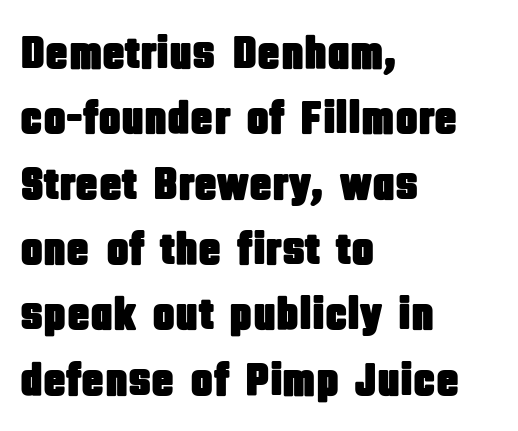
{"serif": "no", "italic": "no", "width": "condensed", "stroke_contrast": "low", "x_height": "large", "monospaced": "no", "underline": "no", "align": "left", "line_spacing": "normal", "line_spacing_ratio": 1.39, "letter_spacing": "normal", "letter_spacing_em": 0.0, "glyph_px": 47}
